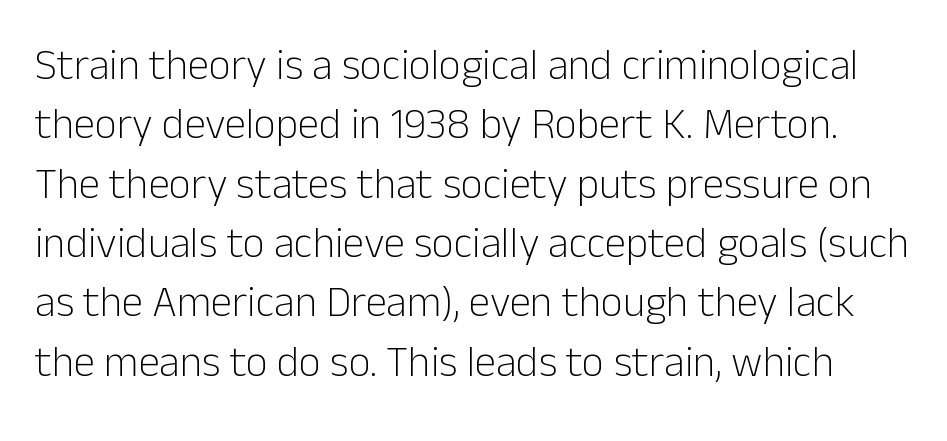
{"serif": "no", "italic": "no", "bold": "no", "weight": "light", "width": "normal", "stroke_contrast": "low", "x_height": "medium", "monospaced": "no", "underline": "no", "line_spacing": "normal", "line_spacing_ratio": 1.38, "letter_spacing": "normal", "letter_spacing_em": 0.0, "glyph_px": 43}
